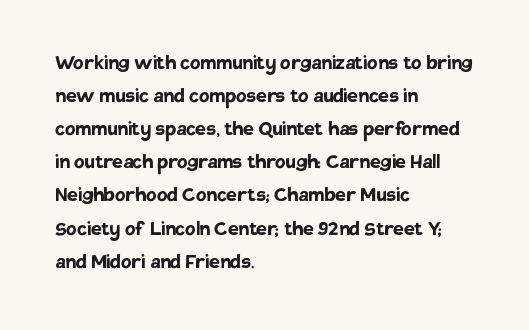
Q: Is the text bold? A: Yes.
Q: Is the text italic (slanted)? A: No, it is upright.
Q: Is the text underlined? A: No.
Q: How is the paragraph aligned? A: Left-aligned.
Q: Is the spacing between letters normal or unusually wide? A: Normal.
Q: Is the spacing between lines tight, normal or loose? A: Normal.
